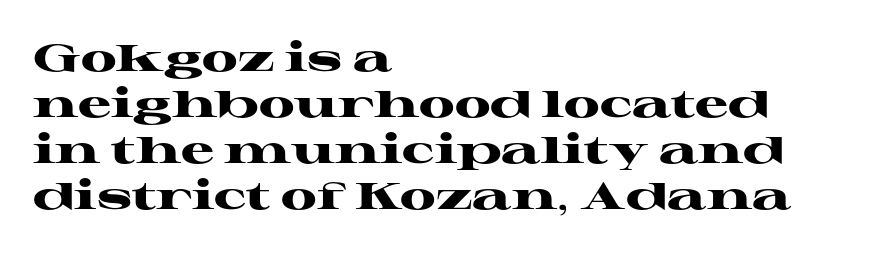
Italic? Not at all — the glyphs are vertical. Letterform terminals end in serifs throughout the passage. Each line starts at the same left margin while the right side varies. Glance below the letters and you will spot only blank space. What stands out about the letter spacing? Nothing — it is the standard amount.
